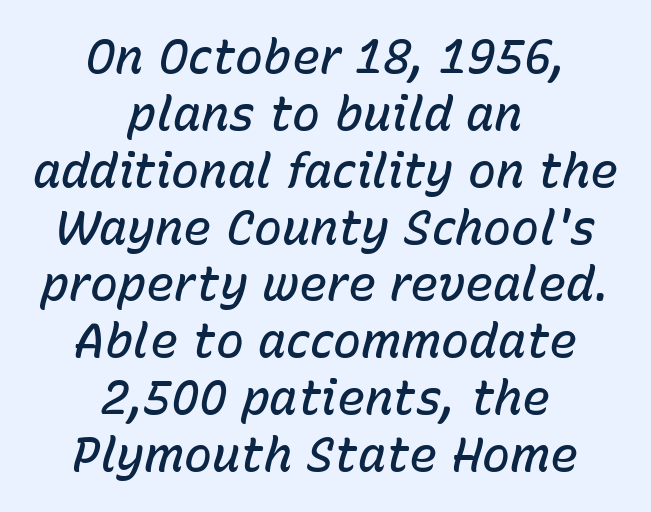
Q: Is the text bold? A: Semi-bold.
Q: Is the text italic (slanted)? A: Yes, it leans right by about 15 degrees.
Q: Is the text underlined? A: No.
Q: How is the paragraph aligned? A: Centered.
Q: Is the spacing between letters normal or unusually wide? A: Normal.
Q: Width (condensed, normal, or wide)? A: Normal.
Q: Stroke contrast? A: Low.
Q: x-height? A: Medium.
Q: Monospaced? A: No.
